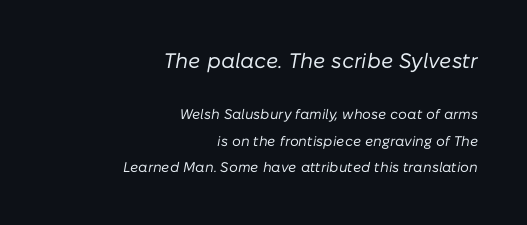
Q: Is the text bold? A: No.
Q: Is the text italic (slanted)? A: Yes, it leans right by about 10 degrees.
Q: Is the text underlined? A: No.
Q: How is the paragraph aligned? A: Right-aligned.
Q: Is the spacing between letters normal or unusually wide? A: Normal.
Q: Is the spacing between lines tight, normal or loose? A: Loose.
Q: Which block of text is set in a larger size, the first (top) or the second (bottom)? A: The first (top) one.
